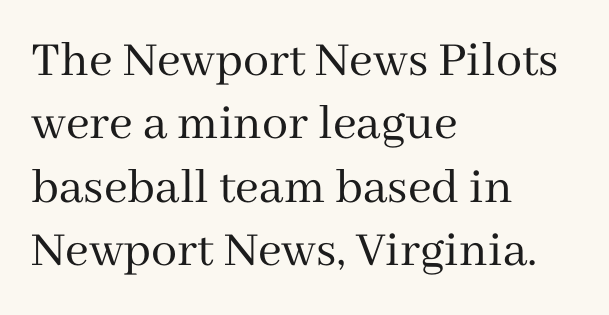
The face used here is seriffed, in the tradition of book romans. Spacing between characters is what you'd get straight out of the box. Weight class: somewhere from thin through regular. If you drew a line through each stem, it would be perfectly vertical. The setting favours the left margin, as ordinary paragraphs usually do.
